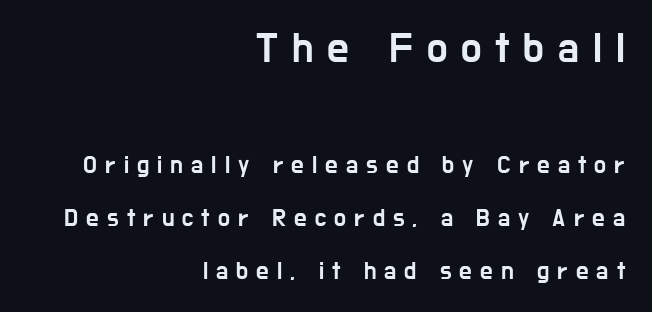
Q: Is the text italic (slanted)? A: No, it is upright.
Q: Is the typeface a serif or a sans-serif typeface? A: Sans-serif.
Q: Is the text underlined? A: No.
Q: How is the paragraph aligned? A: Right-aligned.
Q: Is the spacing between letters normal or unusually wide? A: Unusually wide.
Q: Is the spacing between lines tight, normal or loose? A: Loose.
Q: Which block of text is set in a larger size, the first (top) or the second (bottom)? A: The first (top) one.
Q: Width (condensed, normal, or wide)? A: Condensed.
Q: Stroke contrast? A: Low.
Q: x-height? A: Medium.
Q: Monospaced? A: No.
